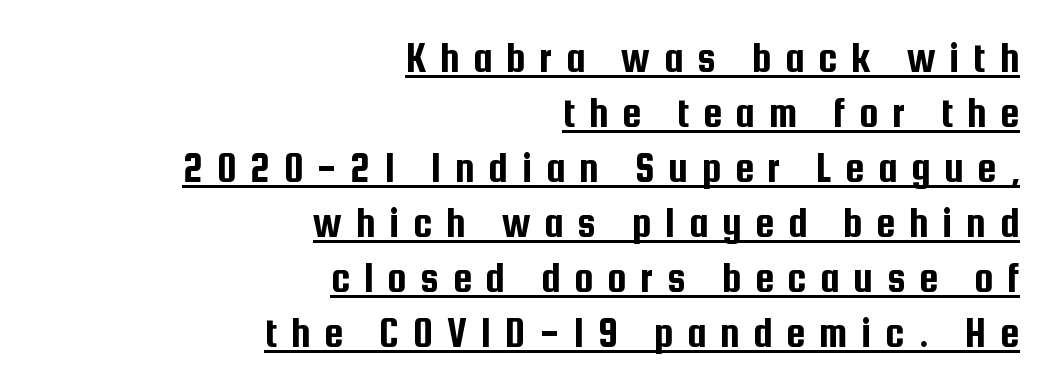
Each word looks stretched out because of the extra space between its letters. The letters advance in unequal steps, a hallmark of proportional type. Layout note: lines flush right. You can tell from the bare stems that sans-serif type was used. The lettering is marked with a stroke running underneath it. Horizontal bands of white between lines are of average thickness.
